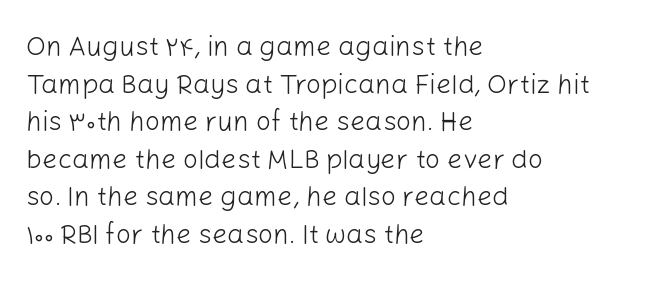
The image shows 27 px text type, upright; set left-aligned, normal line spacing (1.39x), normal letter spacing, not underlined.
